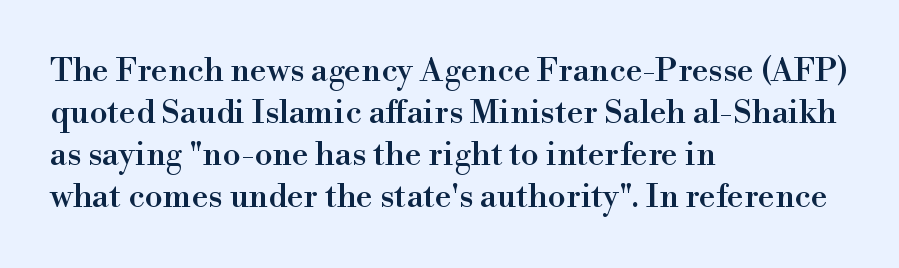
The rendering keeps characters at their native spacing. The lettering stays uniformly vertical, giving the passage a roman look. Teacher's note: observe the even left margin — that is flush-left alignment. These lines are rendered in a variable-pitch font. The baseline area is clear. Check where the strokes stop: tiny serifs finish them off.
